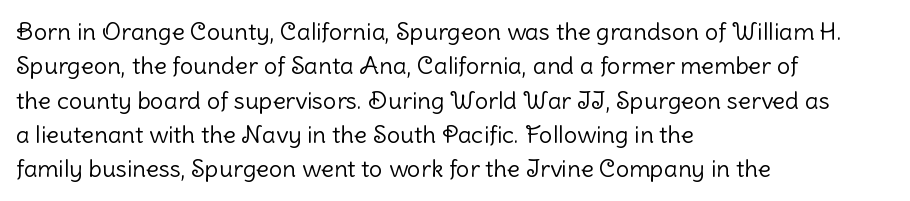
The image shows 24 px text type, upright; set left-aligned, normal line spacing (1.43x), normal letter spacing, not underlined.
